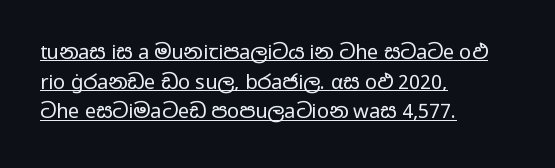
The image shows 20 px text type, upright; set left-aligned, normal line spacing (1.48x), normal letter spacing, underlined.
